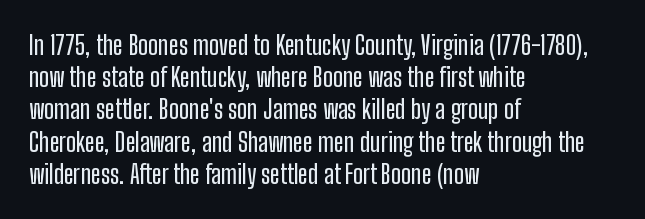
{"italic": "no", "underline": "no", "align": "left", "line_spacing_ratio": 1.24, "letter_spacing": "normal", "letter_spacing_em": 0.0, "glyph_px": 26}
